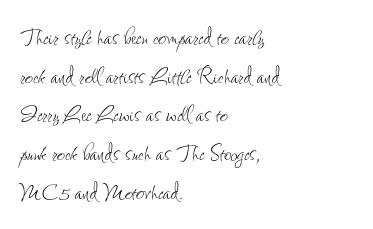
Q: Is the text bold? A: No.
Q: Is the text italic (slanted)? A: Yes.
Q: Is the text underlined? A: No.
Q: How is the paragraph aligned? A: Left-aligned.
Q: Is the spacing between letters normal or unusually wide? A: Normal.
Q: Is the spacing between lines tight, normal or loose? A: Normal.
Q: Width (condensed, normal, or wide)? A: Condensed.
Q: Stroke contrast? A: Low.
Q: x-height? A: Small.
Q: Monospaced? A: No.
